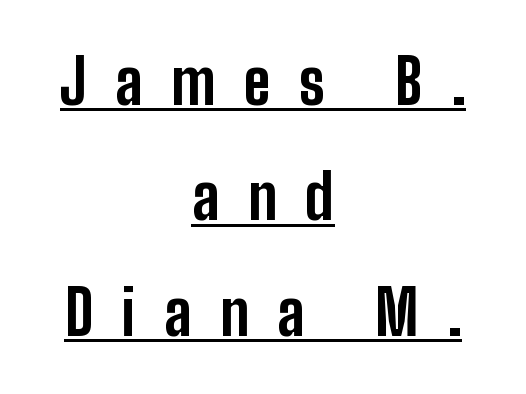
The image shows 62 px bold, condensed sans-serif type, upright; set centered, line spacing 1.86x, unusually wide letter spacing (+0.46 em), underlined; low stroke contrast and a medium x-height.
